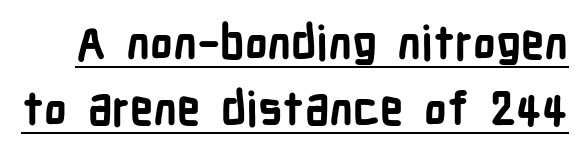
{"serif": "no", "italic": "no", "bold": "yes", "weight": "bold", "width": "condensed", "stroke_contrast": "low", "x_height": "medium", "monospaced": "no", "underline": "yes", "line_spacing": "normal", "line_spacing_ratio": 1.44, "letter_spacing": "normal", "letter_spacing_em": 0.0, "glyph_px": 46}
